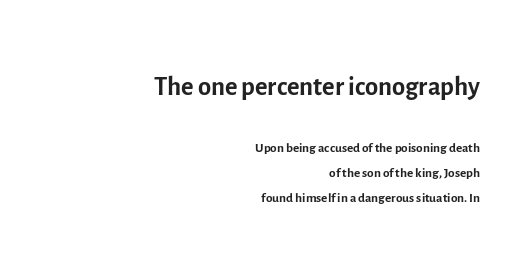
Q: Is the text bold? A: No.
Q: Is the text italic (slanted)? A: No, it is upright.
Q: Is the typeface a serif or a sans-serif typeface? A: Sans-serif.
Q: Is the text underlined? A: No.
Q: How is the paragraph aligned? A: Right-aligned.
Q: Is the spacing between letters normal or unusually wide? A: Normal.
Q: Is the spacing between lines tight, normal or loose? A: Normal.
Q: Which block of text is set in a larger size, the first (top) or the second (bottom)? A: The first (top) one.
Q: Width (condensed, normal, or wide)? A: Normal.
Q: x-height? A: Medium.
Q: Monospaced? A: No.
